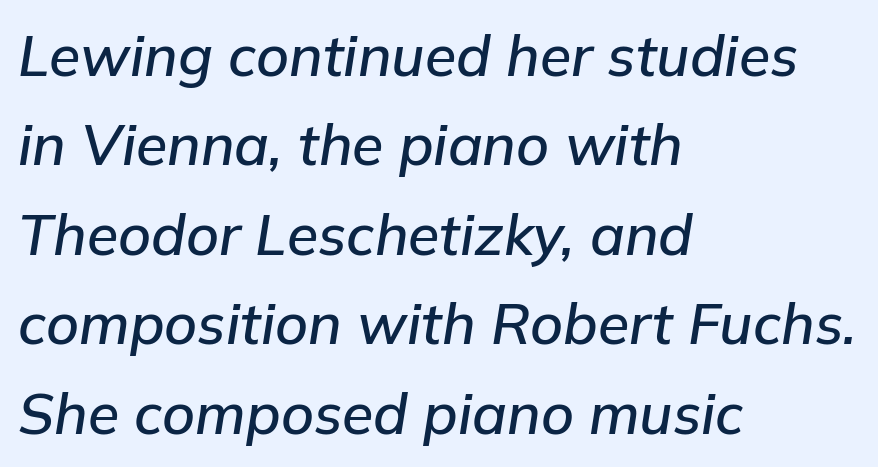
The image shows 57 px text type, italic (leaning right); set left-aligned, normal line spacing (1.57x), normal letter spacing, not underlined; low stroke contrast and a medium x-height.
